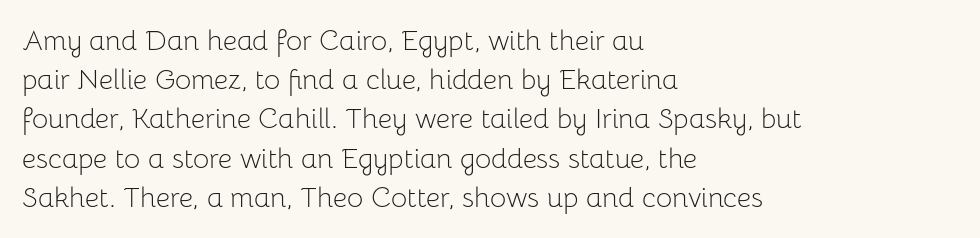
The characters display no serif detailing; their extremities are plain. Quick note: underline off. No italicization has been applied; the sample stays upright. The block of text has a typical density, with ordinary space between rows. The characters are drawn with everyday or finer stroke widths. Nobody touched the tracking dial on this one.
